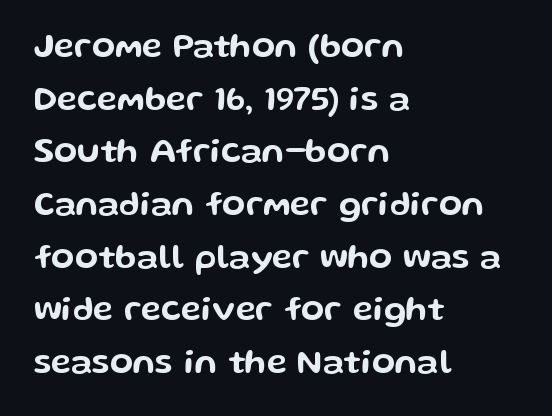
The image shows 34 px wide sans-serif type, upright; set left-aligned, normal line spacing (1.55x), normal letter spacing, not underlined; low stroke contrast and a medium x-height.
